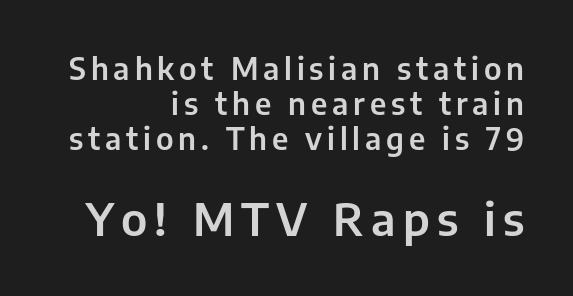
The font's upright variant was chosen for this text. The designer went with a sans here, leaving each stem footless. Scale increases going downward across the two blocks. A flush-right, rag-left setting is used for this passage. The words here are not underlined.
